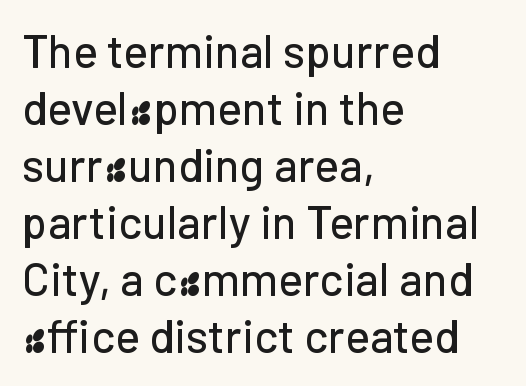
Q: Is the text italic (slanted)? A: No, it is upright.
Q: Is the typeface a serif or a sans-serif typeface? A: Sans-serif.
Q: Is the text underlined? A: No.
Q: How is the paragraph aligned? A: Left-aligned.
Q: Is the spacing between letters normal or unusually wide? A: Normal.
Q: Width (condensed, normal, or wide)? A: Normal.
Q: Stroke contrast? A: Low.
Q: x-height? A: Medium.
Q: Monospaced? A: No.
